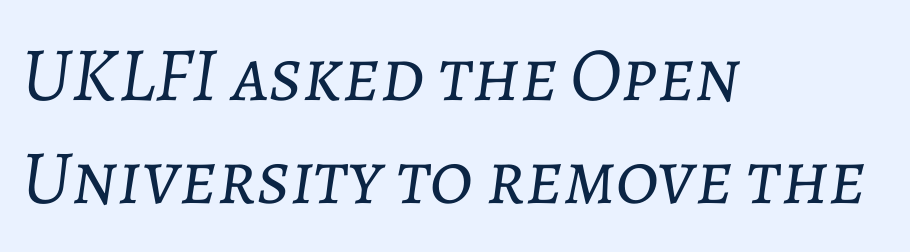
Q: Is the text bold? A: No.
Q: Is the text italic (slanted)? A: Yes, it leans right by about 7 degrees.
Q: Is the text underlined? A: No.
Q: How is the paragraph aligned? A: Left-aligned.
Q: Is the spacing between letters normal or unusually wide? A: Normal.
Q: Is the spacing between lines tight, normal or loose? A: Normal.
Q: Width (condensed, normal, or wide)? A: Normal.
Q: Stroke contrast? A: Low.
Q: x-height? A: Medium.
Q: Monospaced? A: No.
